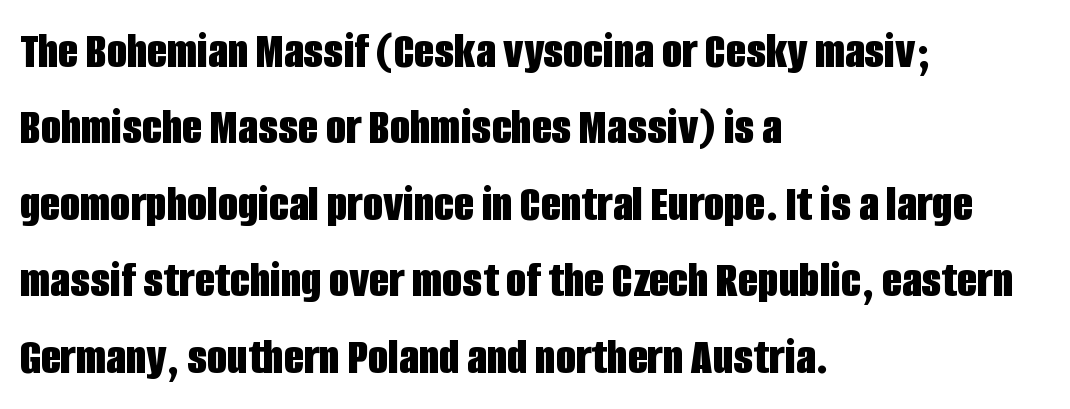
A typesetter would call this proportional, since set widths differ per character. If you measured baseline to baseline, you'd find a middling distance. Tracking value appears to be zero — textbook default spacing. Unlike italic type, these characters show no tilt at all. What kind of face is this? One without serifs — a sans. Heavy, bold letterforms.
